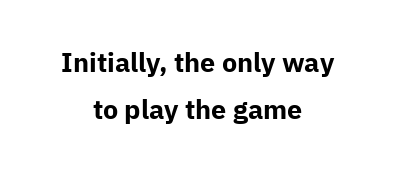
Vertical strokes here are truly vertical. The rendering keeps characters at their native spacing. The strokes are fattened all the way to bold. This rendering uses center alignment, leaving both contours irregular but symmetric.
